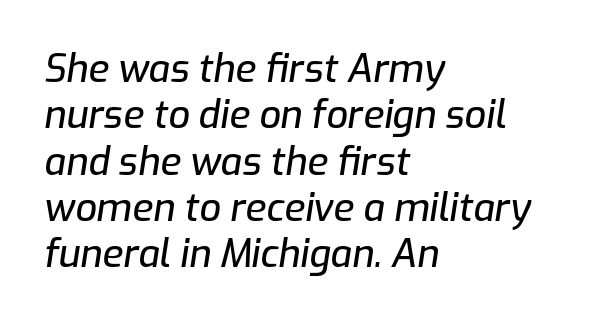
Q: Is the text italic (slanted)? A: Yes, it leans right by about 9 degrees.
Q: Is the text underlined? A: No.
Q: How is the paragraph aligned? A: Left-aligned.
Q: Is the spacing between letters normal or unusually wide? A: Normal.
Q: Width (condensed, normal, or wide)? A: Normal.
Q: Stroke contrast? A: Low.
Q: x-height? A: Medium.
Q: Monospaced? A: No.
